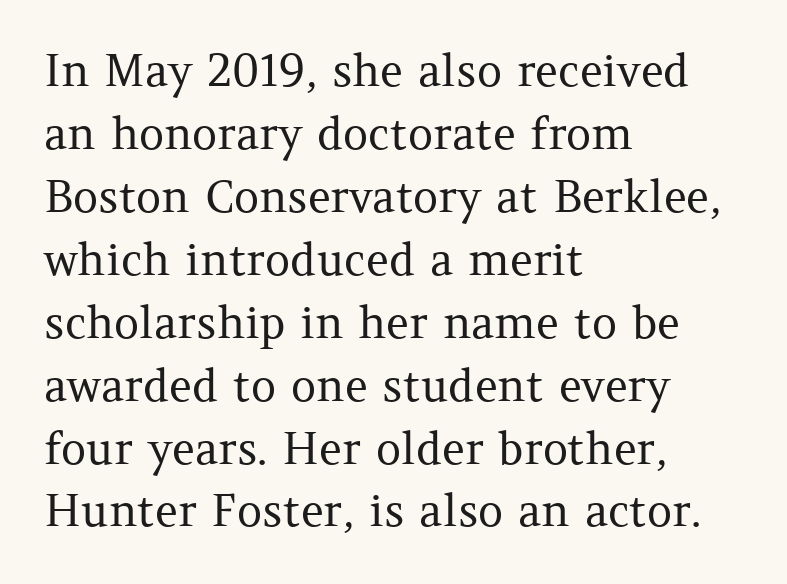
Q: Is the text bold? A: No.
Q: Is the text italic (slanted)? A: No, it is upright.
Q: Is the typeface a serif or a sans-serif typeface? A: Serif.
Q: Is the text underlined? A: No.
Q: How is the paragraph aligned? A: Left-aligned.
Q: Is the spacing between letters normal or unusually wide? A: Normal.
Q: Is the spacing between lines tight, normal or loose? A: Normal.
Q: Width (condensed, normal, or wide)? A: Normal.
Q: Stroke contrast? A: Medium.
Q: x-height? A: Medium.
Q: Monospaced? A: No.
